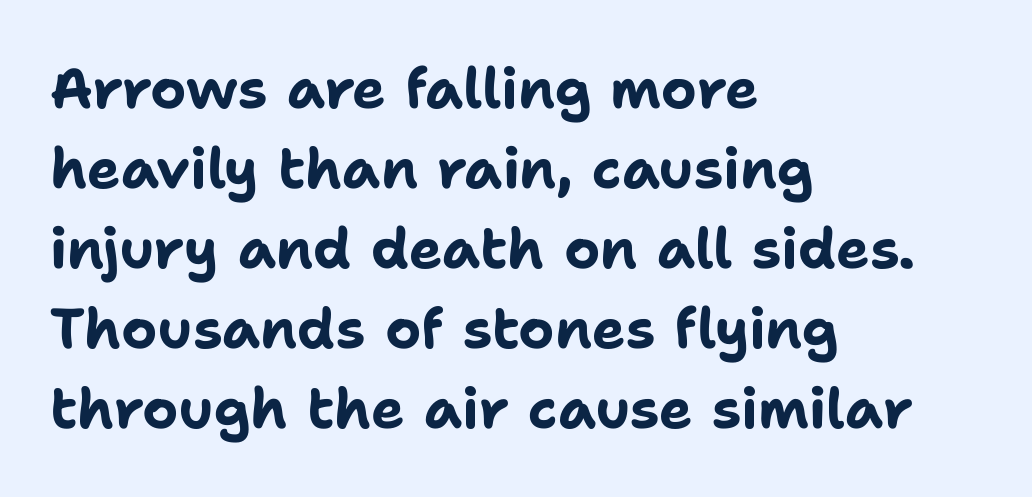
The image shows 56 px bold sans-serif type, upright; set left-aligned, normal line spacing (1.43x), normal letter spacing, not underlined; low stroke contrast and a medium x-height.
